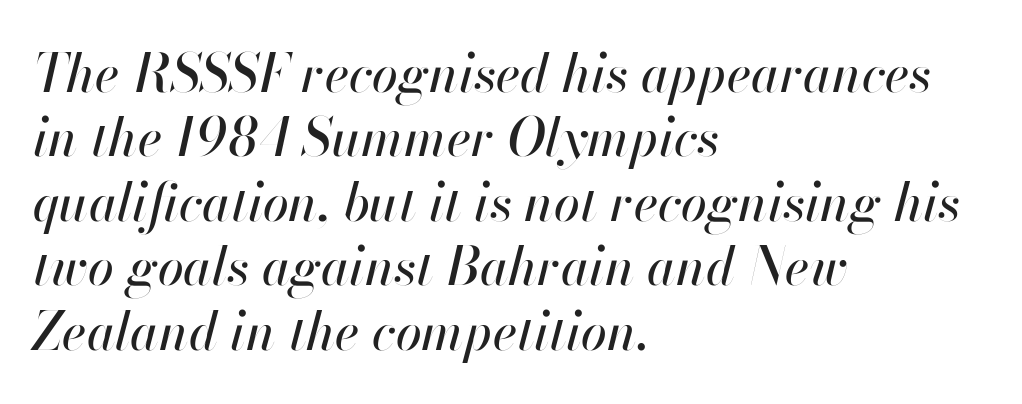
The image shows 52 px text type, italic (leaning right); set left-aligned, line spacing 1.24x, normal letter spacing, not underlined; high stroke contrast and a small x-height.
